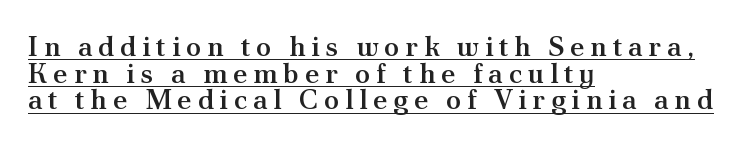
Q: Is the text bold? A: Semi-bold.
Q: Is the text italic (slanted)? A: No, it is upright.
Q: Is the typeface a serif or a sans-serif typeface? A: Serif.
Q: Is the text underlined? A: Yes.
Q: How is the paragraph aligned? A: Left-aligned.
Q: Is the spacing between letters normal or unusually wide? A: Unusually wide.
Q: Is the spacing between lines tight, normal or loose? A: Tight.
Q: Width (condensed, normal, or wide)? A: Normal.
Q: Stroke contrast? A: Medium.
Q: x-height? A: Small.
Q: Monospaced? A: No.
